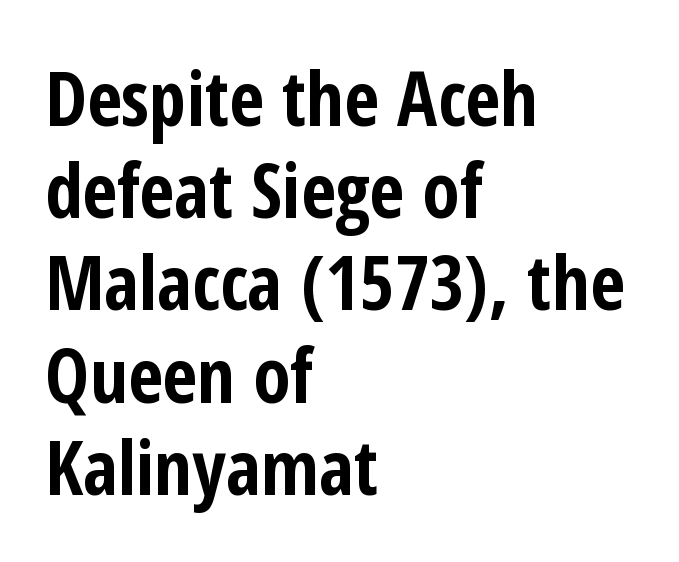
The image shows 75 px bold, condensed sans-serif type, upright; set left-aligned, line spacing 1.23x, normal letter spacing, not underlined; low stroke contrast and a medium x-height.
